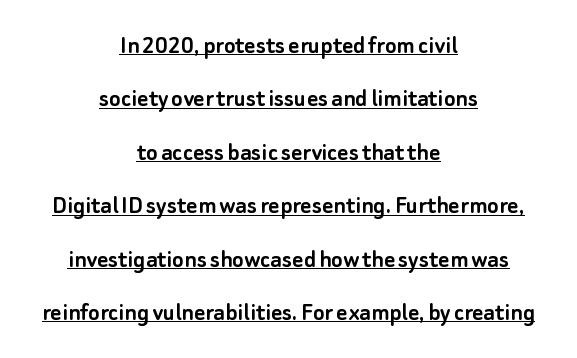
{"italic": "no", "underline": "yes", "align": "center", "line_spacing": "loose", "line_spacing_ratio": 1.98, "letter_spacing": "normal", "letter_spacing_em": 0.0, "glyph_px": 27}
